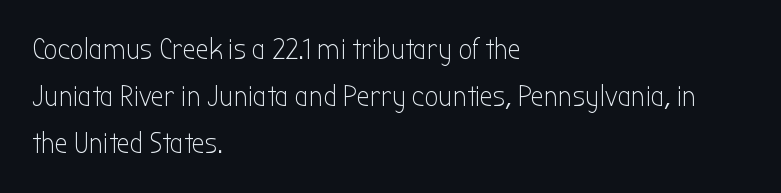
The image shows 30 px light, condensed sans-serif type, upright; set left-aligned, normal line spacing (1.56x), normal letter spacing, not underlined; low stroke contrast and a medium x-height.
